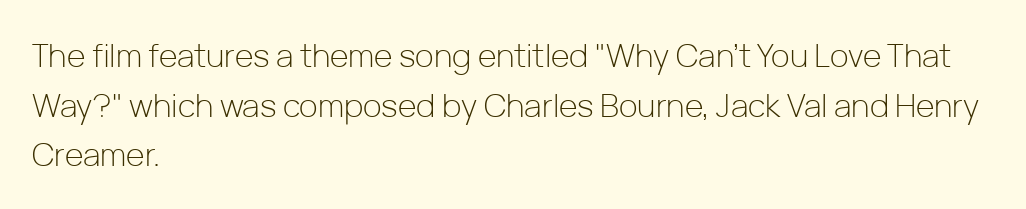
The image shows 32 px light sans-serif type, upright; set left-aligned, normal line spacing (1.55x), normal letter spacing, not underlined; low stroke contrast and a medium x-height.
